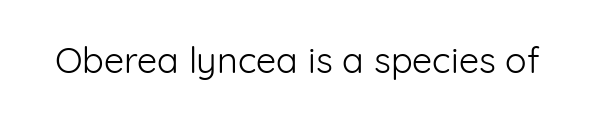
The image shows 36 px light sans-serif type, upright; set normal letter spacing, not underlined; low stroke contrast and a medium x-height.
